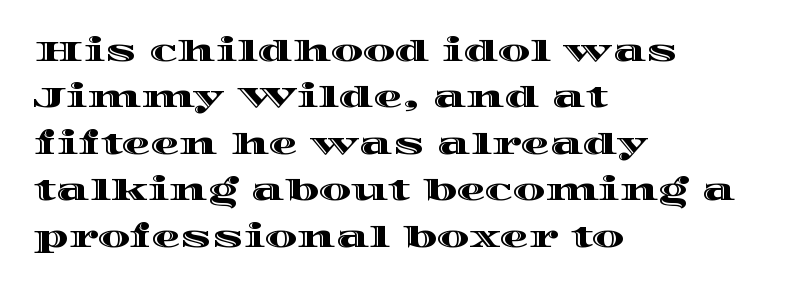
The image shows 29 px wide type, upright; set left-aligned, normal line spacing (1.6x), normal letter spacing, not underlined; a large x-height.
